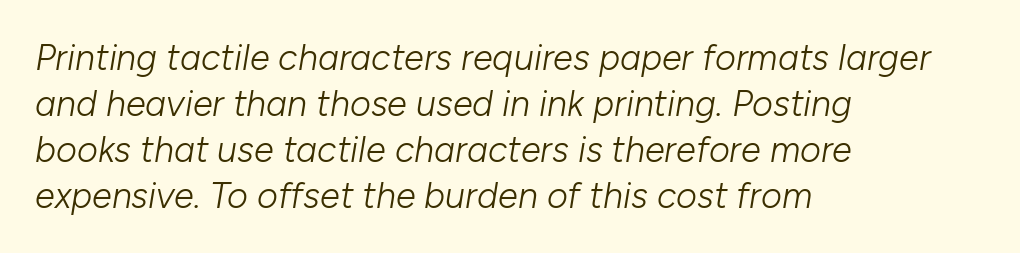
Varying glyph widths throughout — classic text-font behaviour. A classic flush-left, rag-right setting is used for this passage. Emphasis-style slanted type is in use. Rule under the text: the space is simply empty.
